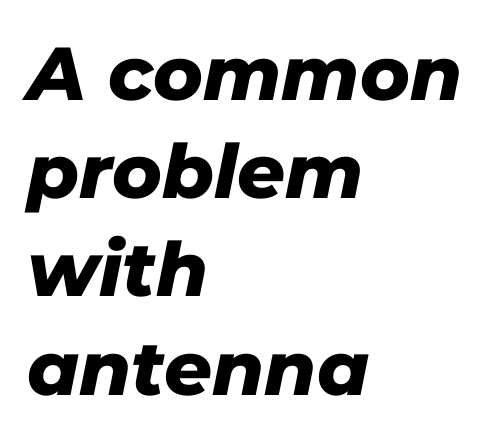
{"italic": "yes", "lean": "right", "slant_degrees": 11, "bold": "yes", "weight": "heavy", "width": "normal", "stroke_contrast": "low", "x_height": "medium", "monospaced": "no", "underline": "no", "align": "left", "line_spacing": "normal", "line_spacing_ratio": 1.31, "letter_spacing": "normal", "letter_spacing_em": 0.0, "glyph_px": 75}
